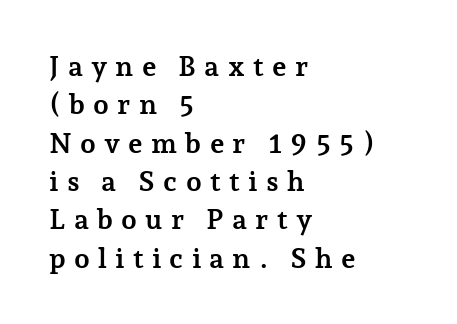
Q: Is the text bold? A: Yes.
Q: Is the text italic (slanted)? A: No, it is upright.
Q: Is the typeface a serif or a sans-serif typeface? A: Serif.
Q: Is the text underlined? A: No.
Q: How is the paragraph aligned? A: Left-aligned.
Q: Is the spacing between letters normal or unusually wide? A: Unusually wide.
Q: Is the spacing between lines tight, normal or loose? A: Normal.
Q: Width (condensed, normal, or wide)? A: Normal.
Q: Stroke contrast? A: Low.
Q: x-height? A: Medium.
Q: Monospaced? A: No.
